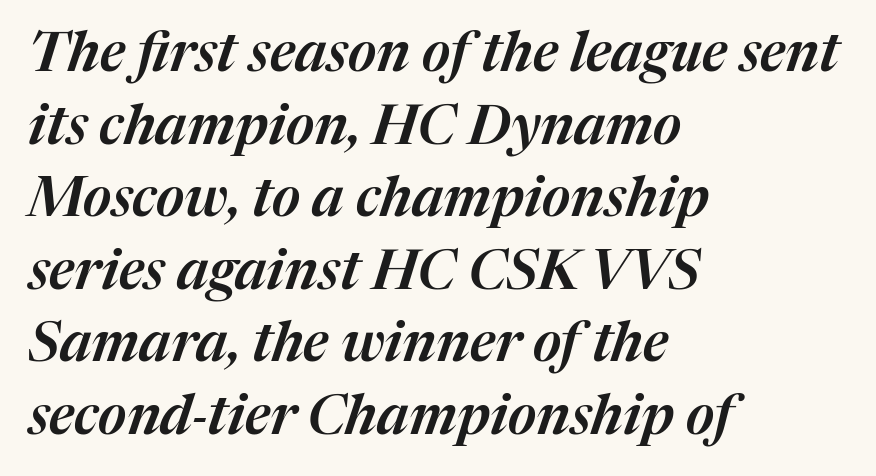
The image shows 55 px text type, italic (leaning right); set left-aligned, normal line spacing (1.32x), normal letter spacing, not underlined; medium stroke contrast and a medium x-height.
